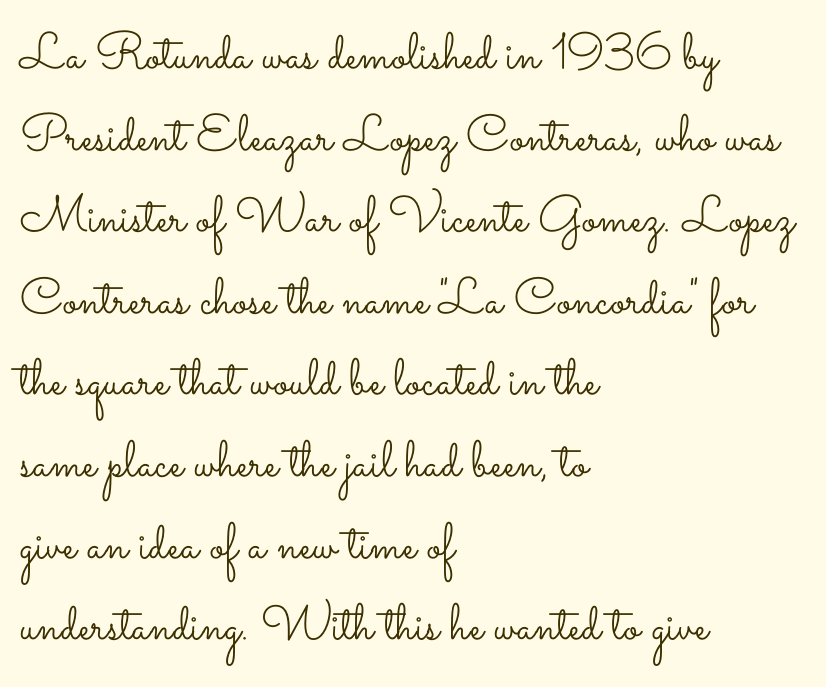
{"bold": "no", "weight": "light", "width": "wide", "stroke_contrast": "low", "x_height": "small", "monospaced": "no", "underline": "no", "align": "left", "line_spacing": "normal", "line_spacing_ratio": 1.6, "letter_spacing": "normal", "letter_spacing_em": 0.0, "glyph_px": 51}
